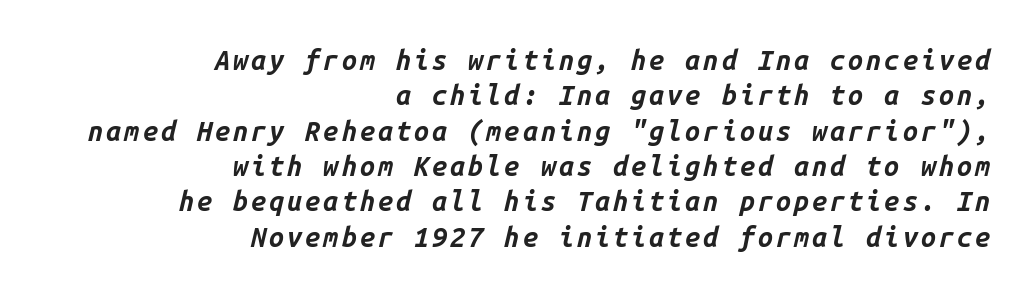
{"italic": "yes", "lean": "right", "slant_degrees": 14, "bold": "yes", "underline": "no", "align": "right", "line_spacing": "normal", "line_spacing_ratio": 1.31, "glyph_px": 27}
